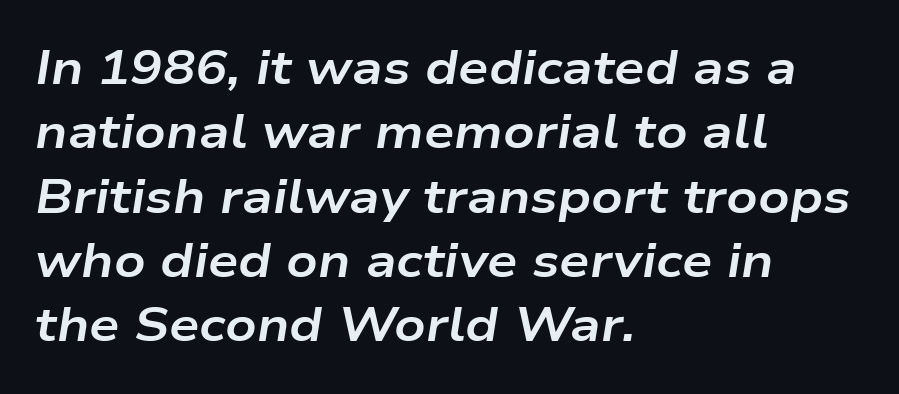
Q: Is the text bold? A: Yes.
Q: Is the text italic (slanted)? A: Yes, it leans right by about 9 degrees.
Q: Is the text underlined? A: No.
Q: How is the paragraph aligned? A: Left-aligned.
Q: Is the spacing between letters normal or unusually wide? A: Normal.
Q: Is the spacing between lines tight, normal or loose? A: Normal.
Q: Width (condensed, normal, or wide)? A: Wide.
Q: Stroke contrast? A: Low.
Q: x-height? A: Medium.
Q: Monospaced? A: No.
